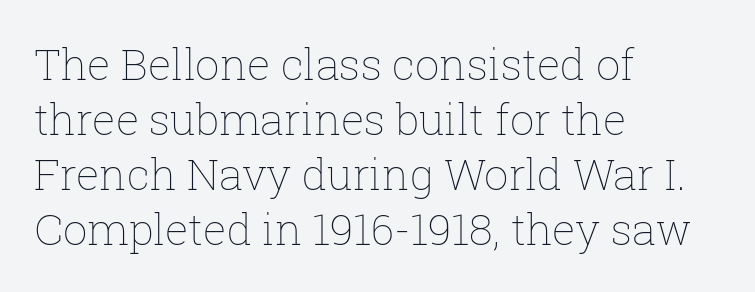
{"italic": "no", "bold": "no", "weight": "thin", "width": "normal", "stroke_contrast": "low", "x_height": "medium", "monospaced": "no", "underline": "no", "align": "left", "line_spacing": "normal", "line_spacing_ratio": 1.28, "letter_spacing": "normal", "letter_spacing_em": 0.0, "glyph_px": 43}
